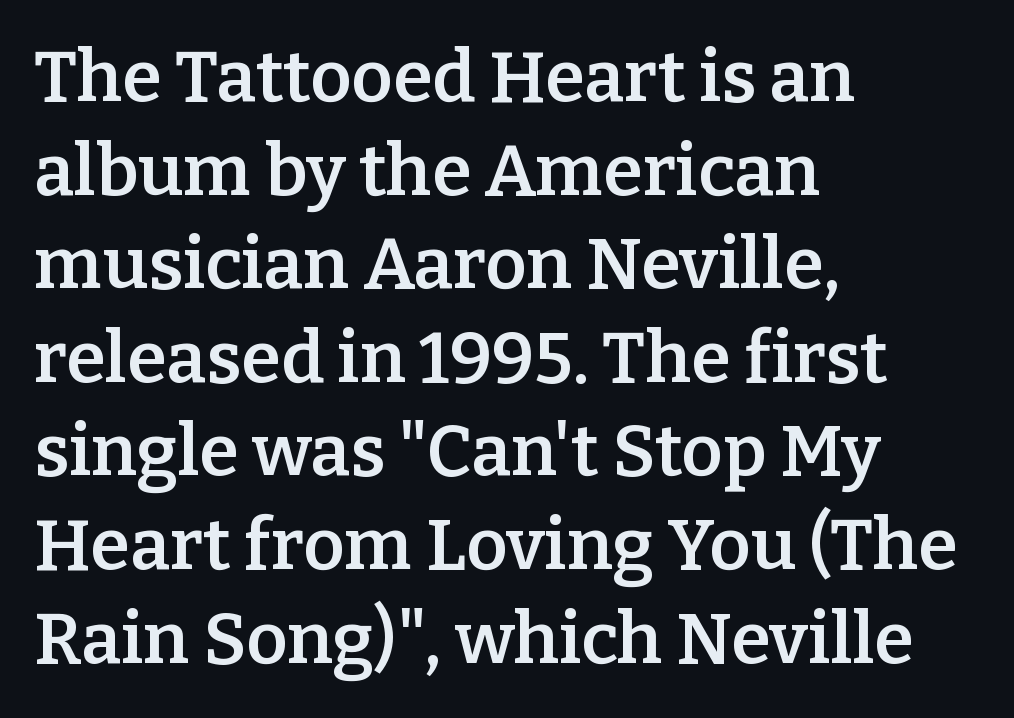
Leftover space on each line is placed entirely after the last word. The strokes are fattened partway — semibold, not bold. Are there feet on the stems? There are — it's a serif. Plain, unruled lines of type. When letters stand straight like this, we call the style roman or upright. Character widths vary here, with narrow letters taking less room than wide ones.
